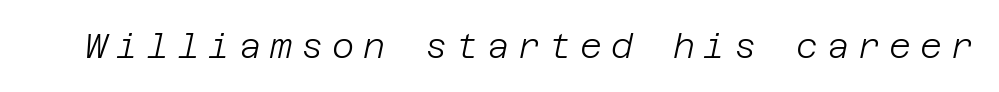
{"italic": "yes", "lean": "right", "slant_degrees": 12, "bold": "no", "weight": "light", "width": "normal", "stroke_contrast": "low", "x_height": "large", "underline": "no", "letter_spacing": "wide", "letter_spacing_em": 0.26, "glyph_px": 34}
